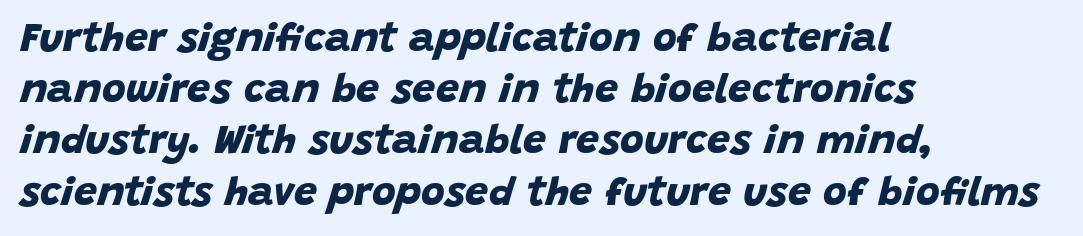
Q: Is the text bold? A: Yes.
Q: Is the typeface a serif or a sans-serif typeface? A: Sans-serif.
Q: Is the text underlined? A: No.
Q: How is the paragraph aligned? A: Left-aligned.
Q: Is the spacing between letters normal or unusually wide? A: Normal.
Q: Is the spacing between lines tight, normal or loose? A: Normal.
Q: Width (condensed, normal, or wide)? A: Normal.
Q: Stroke contrast? A: Low.
Q: x-height? A: Large.
Q: Monospaced? A: No.
